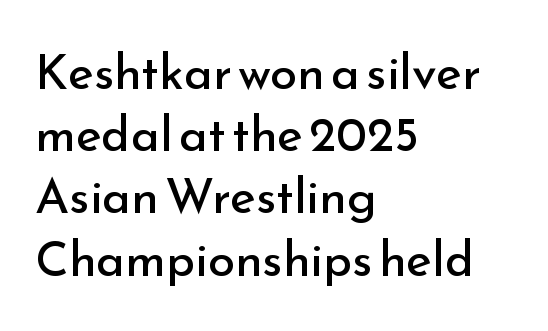
{"serif": "no", "italic": "no", "bold": "no", "weight": "regular", "width": "normal", "stroke_contrast": "low", "x_height": "small", "monospaced": "no", "underline": "no", "align": "left", "line_spacing": "normal", "line_spacing_ratio": 1.27, "letter_spacing": "normal", "letter_spacing_em": 0.0, "glyph_px": 49}
